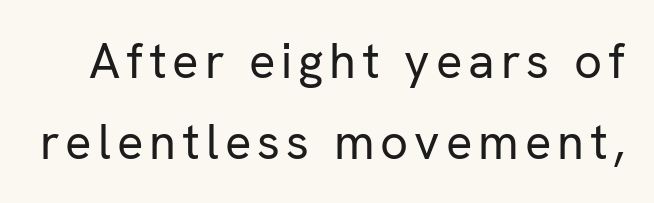
The image shows 49 px regular-weight sans-serif type, upright; set normal line spacing (1.65x), not underlined; low stroke contrast and a medium x-height.
